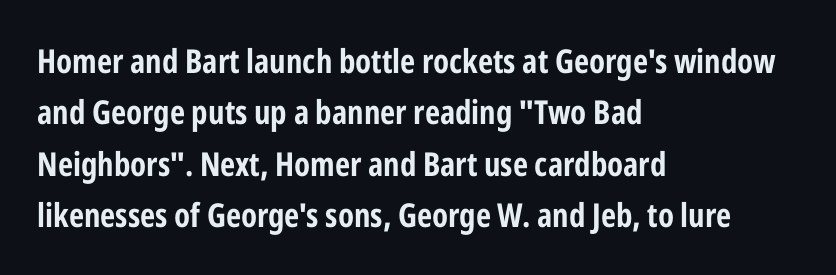
Q: Is the text bold? A: Yes.
Q: Is the text italic (slanted)? A: No, it is upright.
Q: Is the typeface a serif or a sans-serif typeface? A: Sans-serif.
Q: Is the text underlined? A: No.
Q: How is the paragraph aligned? A: Left-aligned.
Q: Is the spacing between letters normal or unusually wide? A: Normal.
Q: Is the spacing between lines tight, normal or loose? A: Normal.
Q: Width (condensed, normal, or wide)? A: Condensed.
Q: Stroke contrast? A: Low.
Q: x-height? A: Medium.
Q: Monospaced? A: No.
